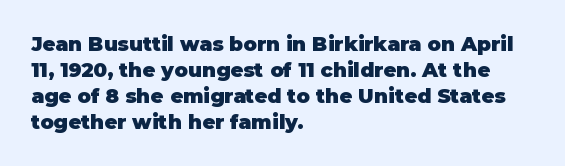
{"italic": "no", "bold": "yes", "underline": "no", "align": "left", "line_spacing": "normal", "line_spacing_ratio": 1.3, "letter_spacing": "normal", "letter_spacing_em": 0.0, "glyph_px": 20}
